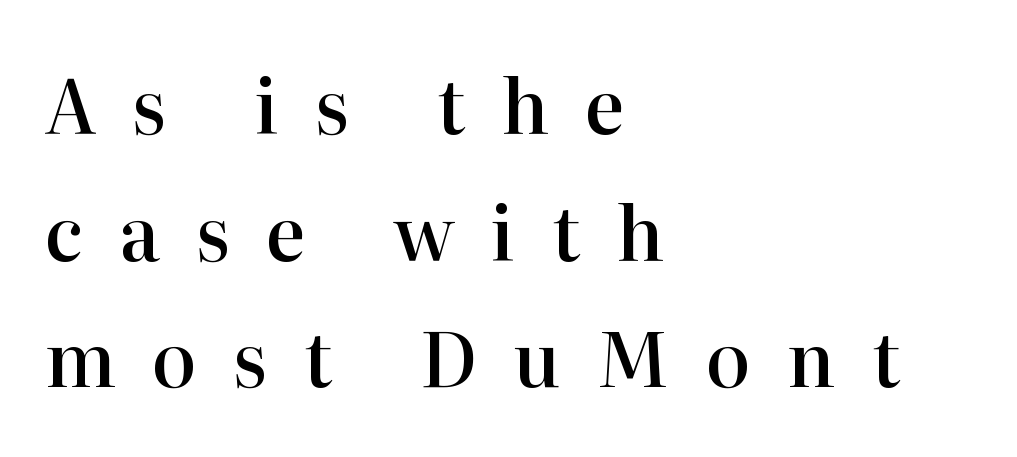
Letter spacing: wide. You could not count columns in this text — the font is proportionally spaced. Italic: no, the glyphs are upright roman. Check where the strokes stop: tiny serifs finish them off. Line starts are locked; line ends wander.
